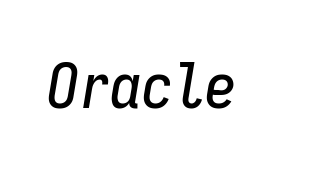
The image shows 63 px condensed type, italic (leaning right), monospaced; set normal letter spacing, not underlined; low stroke contrast and a medium x-height.
